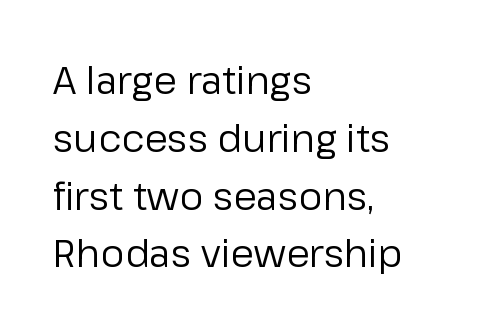
The passage shown is typed in a proportional face where columns would drift. Line starts are locked; line ends wander. The passage shown has conventional tracking throughout. Does the type have serifs? No, each stem ends abruptly. Is there much room between lines? A standard amount, neither cramped nor airy.
